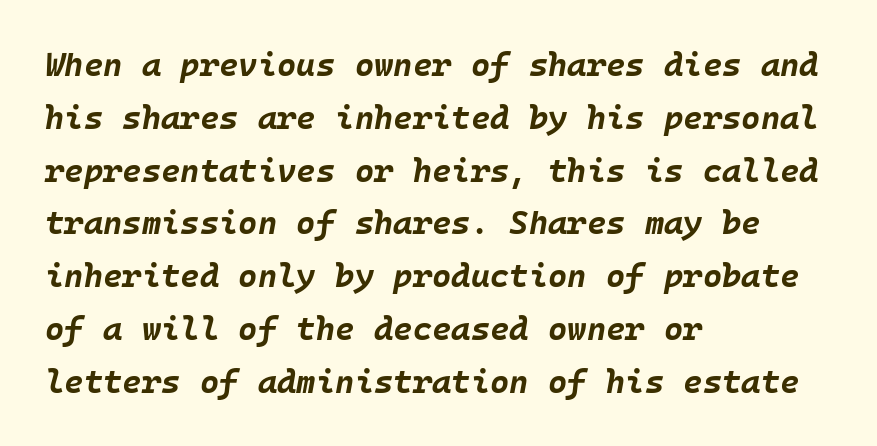
The image shows 33 px bold type, italic (leaning right); set left-aligned, normal line spacing (1.6x), normal letter spacing, not underlined; low stroke contrast and a large x-height.
